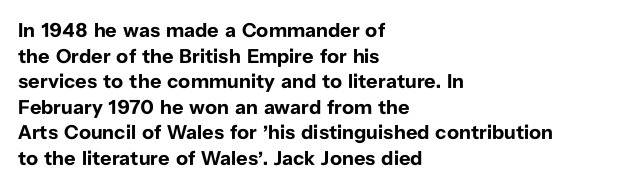
The image shows 20 px bold type, upright; set left-aligned, normal line spacing (1.28x), normal letter spacing, not underlined.
